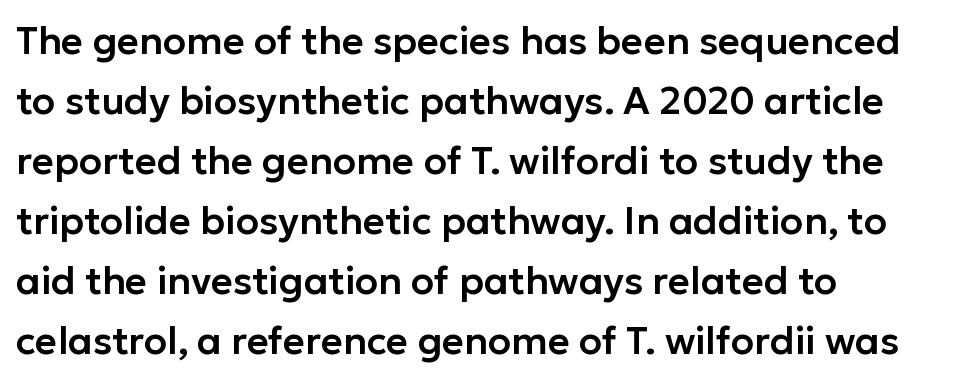
The designer went with a sans here, leaving each stem footless. Horizontal bands of white between lines are of average thickness. A typesetter would call this proportional, since set widths differ per character. A student would call this left alignment; a typographer would say flush left, rag right. Honestly, the letter spacing is just normal — you wouldn't notice it.
